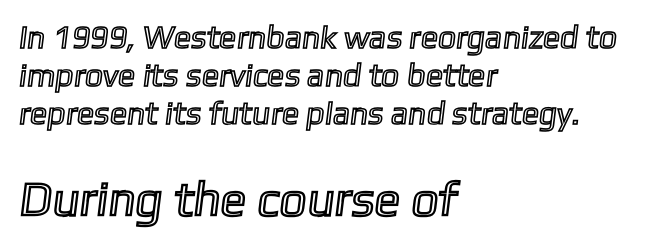
This rendering features lettering with no underline. Do the characters align in a grid? No, the font is proportional. The paragraph shown leans on its left margin. Characters follow at the spacing the type designer built in.
